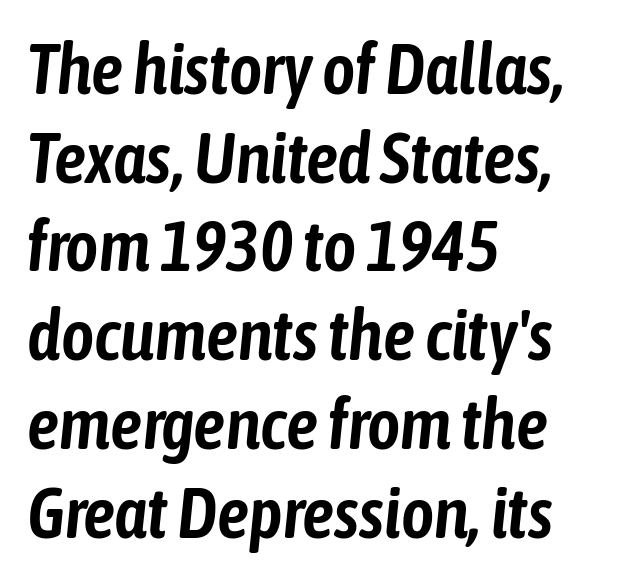
{"italic": "yes", "lean": "right", "slant_degrees": 6, "width": "condensed", "stroke_contrast": "low", "x_height": "medium", "monospaced": "no", "underline": "no", "align": "left", "line_spacing": "normal", "line_spacing_ratio": 1.25, "letter_spacing": "normal", "letter_spacing_em": 0.0, "glyph_px": 71}
